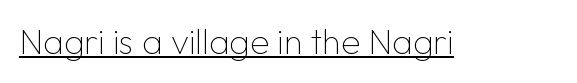
Q: Is the text bold? A: No.
Q: Is the text italic (slanted)? A: No, it is upright.
Q: Is the typeface a serif or a sans-serif typeface? A: Sans-serif.
Q: Is the text underlined? A: Yes.
Q: Is the spacing between letters normal or unusually wide? A: Normal.
Q: Width (condensed, normal, or wide)? A: Normal.
Q: Stroke contrast? A: Low.
Q: x-height? A: Medium.
Q: Monospaced? A: No.
